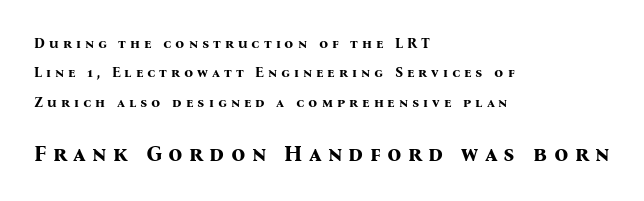
{"italic": "no", "bold": "yes", "underline": "no", "align": "left", "line_spacing": "loose", "line_spacing_ratio": 2.1, "letter_spacing": "wide", "letter_spacing_em": 0.28, "larger_block": "second", "size_ratio": 1.57, "glyph_px": 22}
